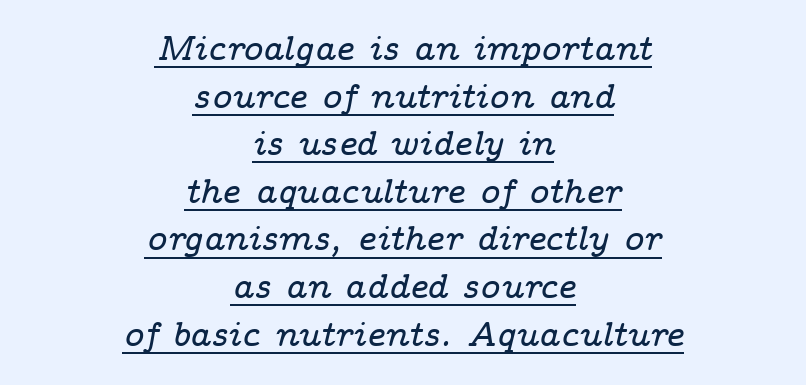
What decoration does the sample have? An underline. A typesetter would call this leading conventional body-copy spacing. Tracking value appears to be zero — textbook default spacing. The rag falls on both sides of this text block equally.
